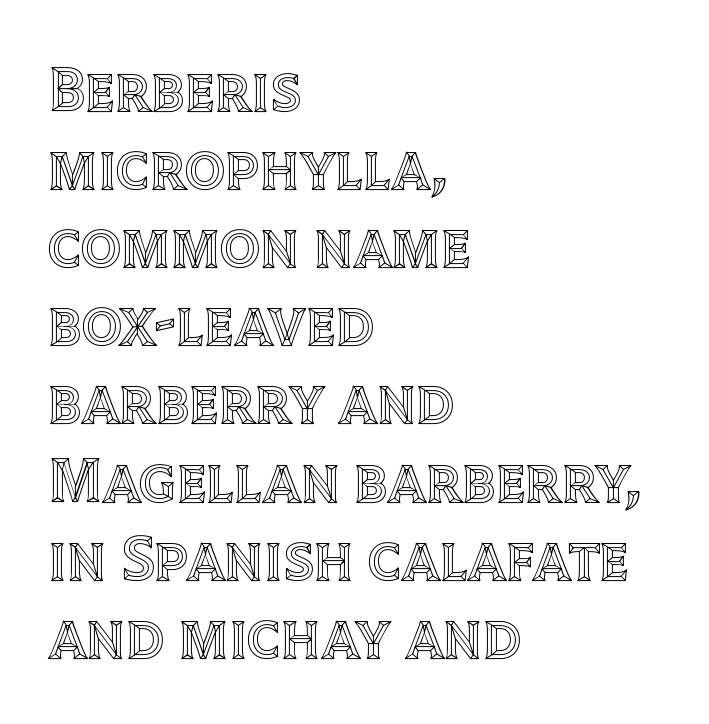
The image shows 63 px text type, upright; set left-aligned, line spacing 1.24x, normal letter spacing, not underlined; a large x-height.
